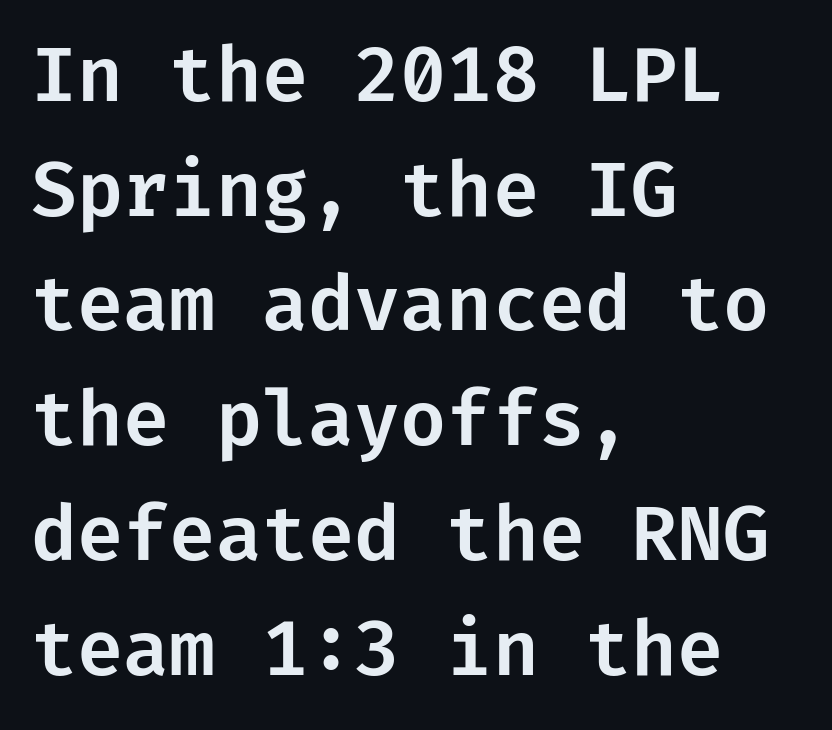
{"serif": "no", "italic": "no", "width": "normal", "stroke_contrast": "low", "x_height": "medium", "underline": "no", "align": "left", "line_spacing": "normal", "line_spacing_ratio": 1.53, "letter_spacing": "normal", "letter_spacing_em": 0.0, "glyph_px": 75}
